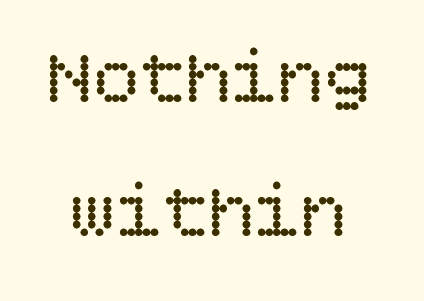
The image shows 77 px regular-weight type, upright; set line spacing 1.74x, normal letter spacing, not underlined; low stroke contrast and a large x-height.
